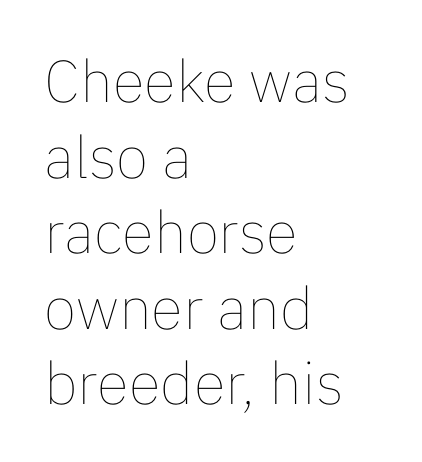
The image shows 59 px thin type, upright; set left-aligned, normal line spacing (1.28x), normal letter spacing, not underlined; low stroke contrast and a medium x-height.
